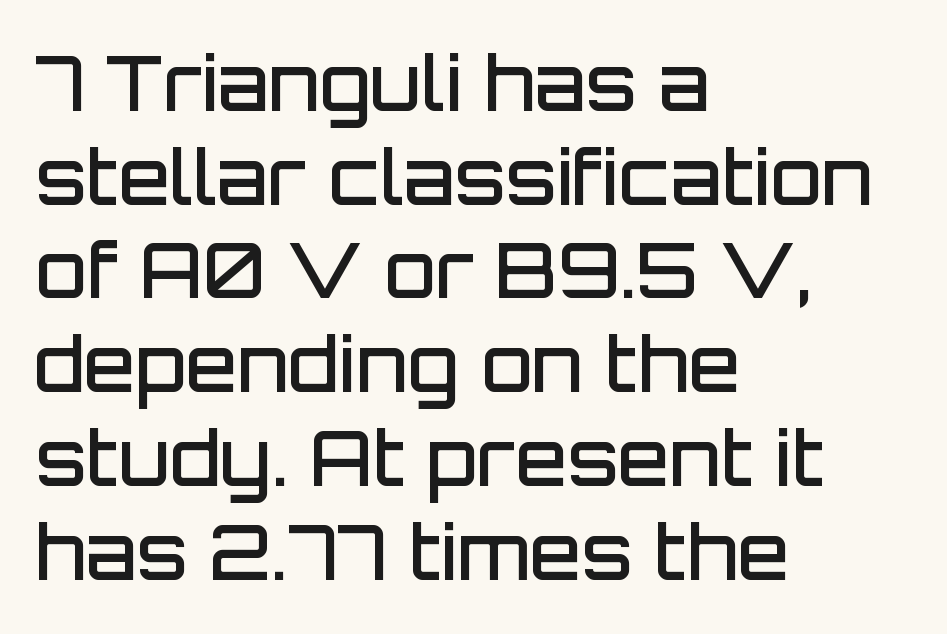
Q: Is the text bold? A: Semi-bold.
Q: Is the text italic (slanted)? A: No, it is upright.
Q: Is the typeface a serif or a sans-serif typeface? A: Sans-serif.
Q: Is the text underlined? A: No.
Q: How is the paragraph aligned? A: Left-aligned.
Q: Is the spacing between letters normal or unusually wide? A: Normal.
Q: Is the spacing between lines tight, normal or loose? A: Normal.
Q: Width (condensed, normal, or wide)? A: Normal.
Q: Stroke contrast? A: Low.
Q: x-height? A: Large.
Q: Monospaced? A: No.
